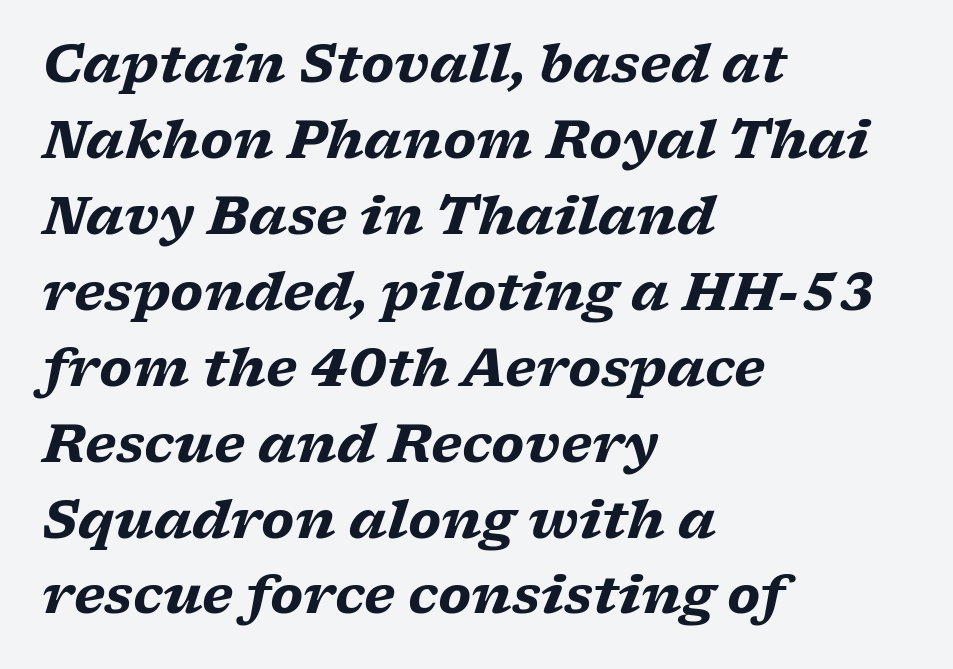
Quick note: interline space is typical. The face used here is proportionally spaced, like ordinary book or web type. These lines were composed using italics. One-word summary of the alignment: left.
